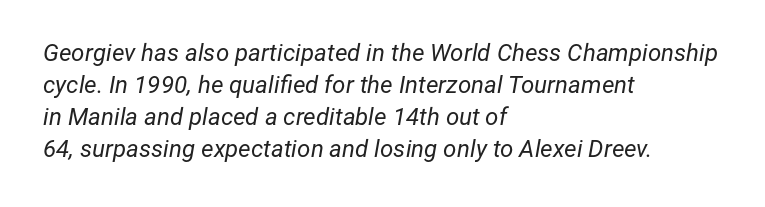
Emphasis-style slanted type is in use. Teacher's note: observe the even left margin — that is flush-left alignment. Check under the words: just untouched page. This is not heavy type; no bold has been used. Standard letterfit; no display-style spreading of the glyphs.
